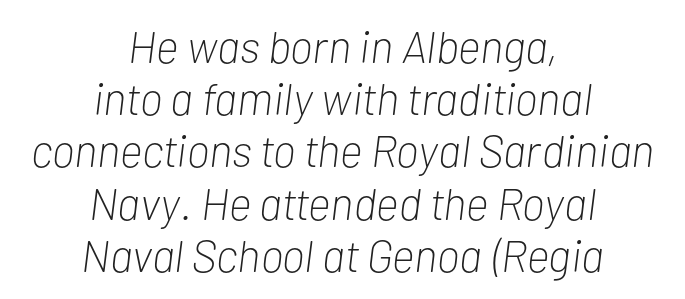
{"italic": "yes", "lean": "right", "slant_degrees": 7, "bold": "no", "weight": "light", "width": "condensed", "stroke_contrast": "low", "x_height": "medium", "monospaced": "no", "underline": "no", "align": "center", "line_spacing_ratio": 1.16, "letter_spacing": "normal", "letter_spacing_em": 0.0, "glyph_px": 45}
